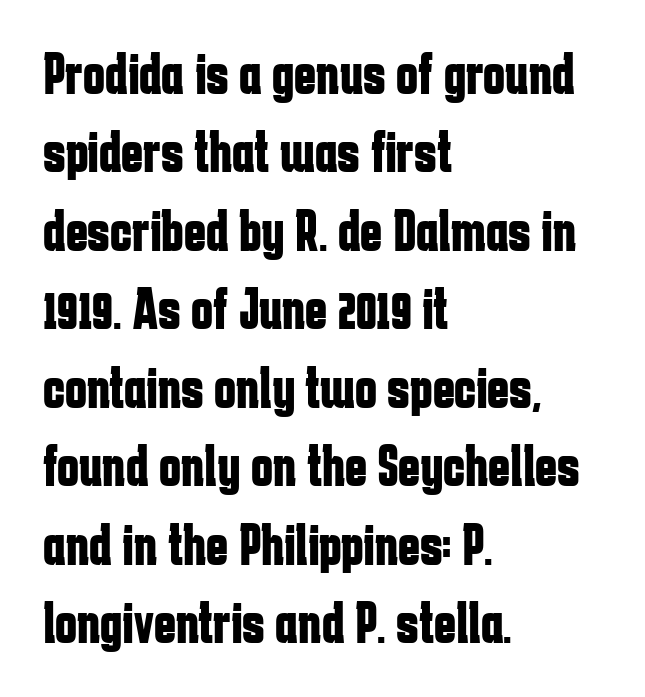
Do the characters align in a grid? No, the font is proportional. This is sans-serif lettering, the kind often seen on screens and signage. Every stem runs plumb, perpendicular to the baseline. There is no visible air inserted between adjacent glyphs. Typesetter's note: full bold, strokes at maximum text heaviness. Each line starts at the same left margin while the right side varies.
